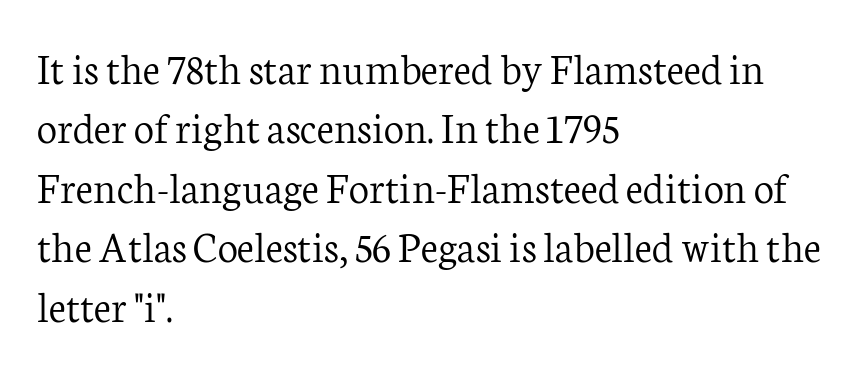
The passage shown is typed in a proportional face where columns would drift. Posture: upright roman. Weight: in the light-to-regular range. The foot of each line stays bare and open.
